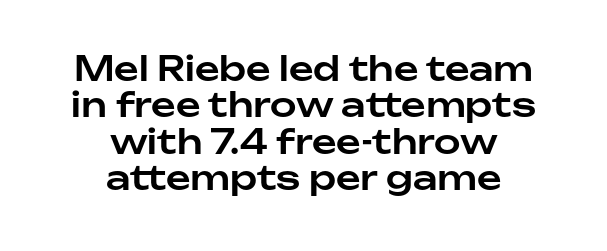
Q: Is the text italic (slanted)? A: No, it is upright.
Q: Is the typeface a serif or a sans-serif typeface? A: Sans-serif.
Q: Is the text underlined? A: No.
Q: How is the paragraph aligned? A: Centered.
Q: Is the spacing between letters normal or unusually wide? A: Normal.
Q: Is the spacing between lines tight, normal or loose? A: Tight.
Q: Width (condensed, normal, or wide)? A: Normal.
Q: Stroke contrast? A: Low.
Q: x-height? A: Medium.
Q: Monospaced? A: No.
